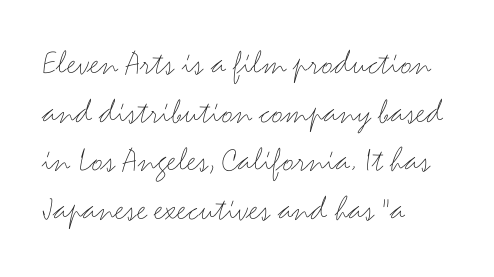
{"serif": "no", "bold": "no", "weight": "thin", "width": "wide", "stroke_contrast": "medium", "x_height": "small", "monospaced": "no", "underline": "no", "align": "left", "line_spacing": "normal", "line_spacing_ratio": 1.35, "letter_spacing": "normal", "letter_spacing_em": 0.0, "glyph_px": 36}
